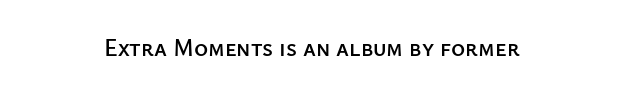
A centered setting, common on invitations and titles, is used for this passage. The glyphs are unaccompanied by any horizontal stroke below them. A typesetter would mark this as roman, not italic. Nothing unusual about the tracking: characters are spaced as the font intends.
